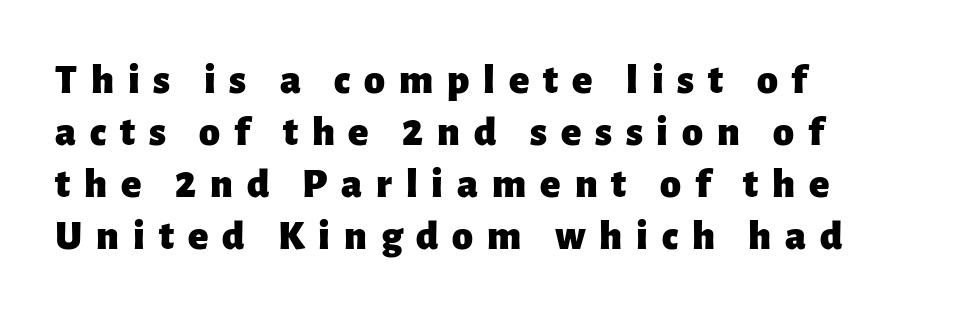
Compared with a centered layout, this one pins lines to the left instead. These lines carry a lot of weight — the face is fully bold. Check under the words: just untouched page. This sample has the flowing, uneven cadence of proportional lettering.
